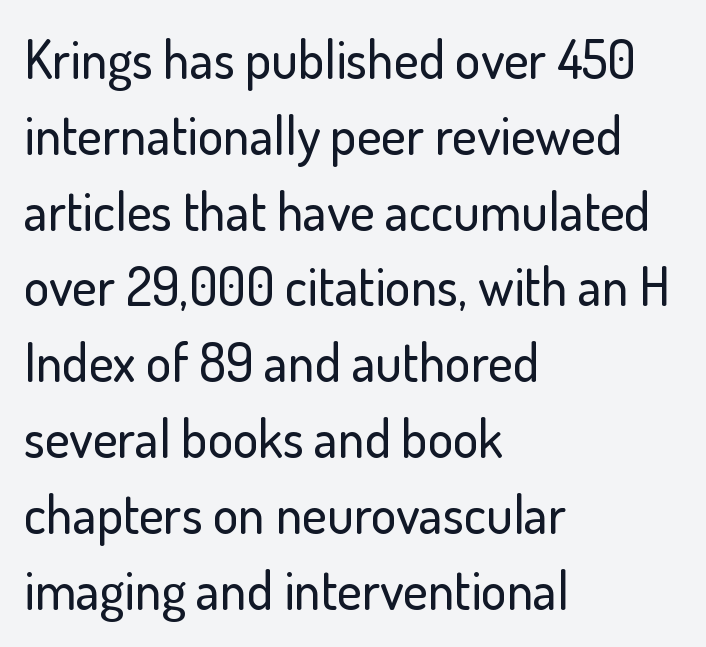
The block of text has a typical density, with ordinary space between rows. Think of a printed novel: that variable character pitch is what you see here. Which margin do the lines hug? The left one — the right edge is uneven. The line texture is even and compact thanks to regular tracking. Upright lettering throughout.
